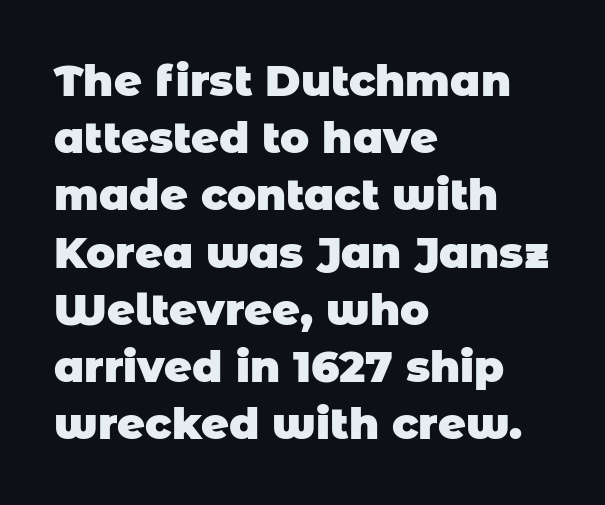
Q: Is the text bold? A: Yes.
Q: Is the typeface a serif or a sans-serif typeface? A: Sans-serif.
Q: Is the text underlined? A: No.
Q: How is the paragraph aligned? A: Left-aligned.
Q: Is the spacing between letters normal or unusually wide? A: Normal.
Q: Is the spacing between lines tight, normal or loose? A: Normal.
Q: Width (condensed, normal, or wide)? A: Normal.
Q: Stroke contrast? A: Low.
Q: x-height? A: Large.
Q: Monospaced? A: No.
